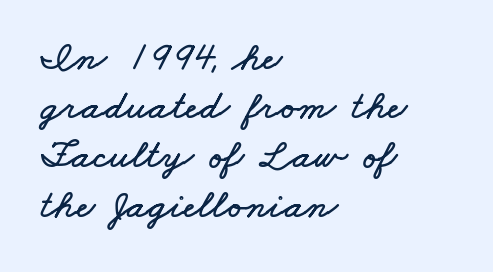
{"width": "wide", "stroke_contrast": "low", "x_height": "small", "monospaced": "no", "underline": "no", "align": "left", "line_spacing_ratio": 1.2, "letter_spacing": "normal", "letter_spacing_em": 0.0, "glyph_px": 41}
